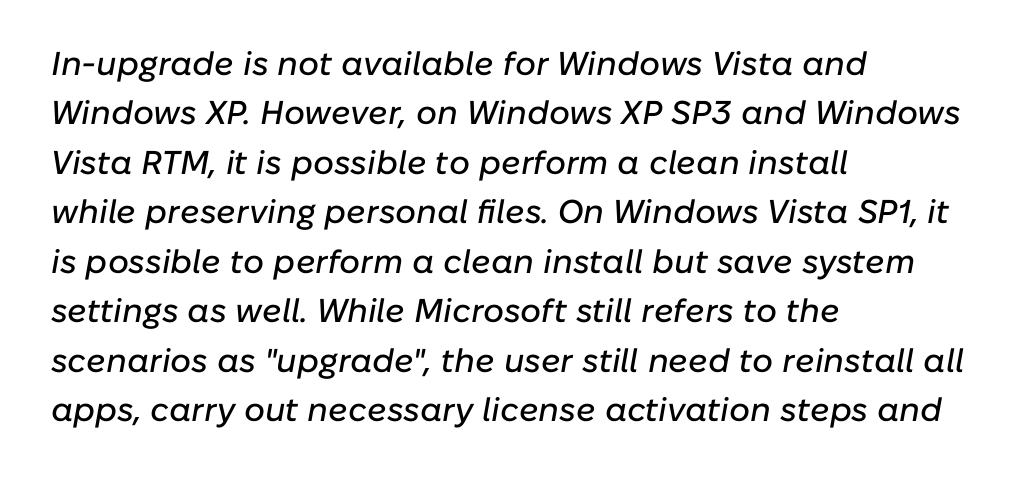
Q: Is the text italic (slanted)? A: Yes, it leans right by about 10 degrees.
Q: Is the text underlined? A: No.
Q: How is the paragraph aligned? A: Left-aligned.
Q: Is the spacing between letters normal or unusually wide? A: Normal.
Q: Is the spacing between lines tight, normal or loose? A: Normal.
Q: Width (condensed, normal, or wide)? A: Normal.
Q: Stroke contrast? A: Low.
Q: x-height? A: Medium.
Q: Monospaced? A: No.
